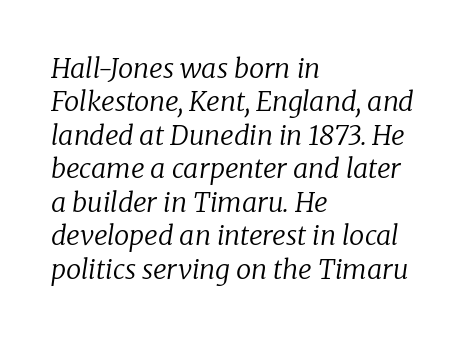
{"italic": "yes", "lean": "right", "slant_degrees": 8, "bold": "no", "underline": "no", "align": "left", "line_spacing_ratio": 1.24, "letter_spacing": "normal", "letter_spacing_em": 0.0, "glyph_px": 27}
